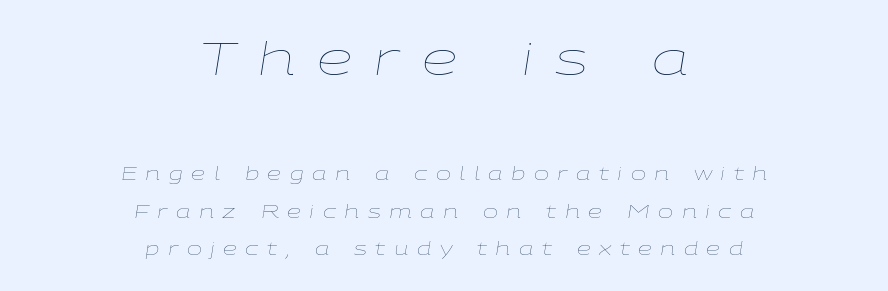
Think of a printed novel: that variable character pitch is what you see here. Reading down the column, the eye jumps a long way to each next line. Which margin do the lines hug? Neither — every line sits in the middle. Nothing heavy about these letters — not bold at all.
